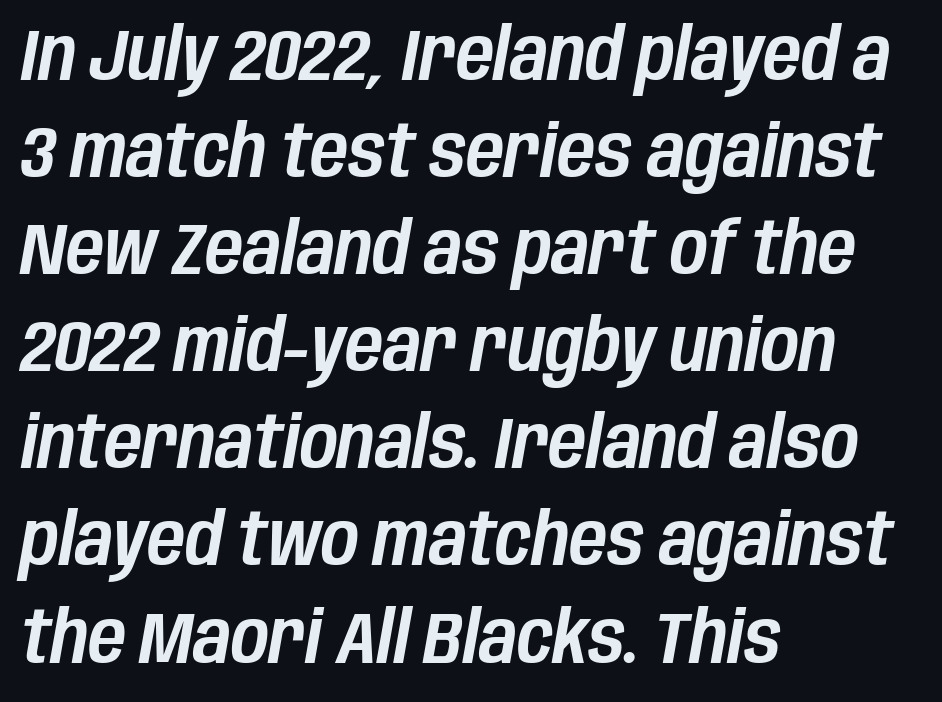
{"italic": "yes", "lean": "right", "slant_degrees": 10, "width": "condensed", "stroke_contrast": "low", "x_height": "large", "monospaced": "no", "underline": "no", "align": "left", "line_spacing": "normal", "line_spacing_ratio": 1.33, "letter_spacing": "normal", "letter_spacing_em": 0.0, "glyph_px": 73}
